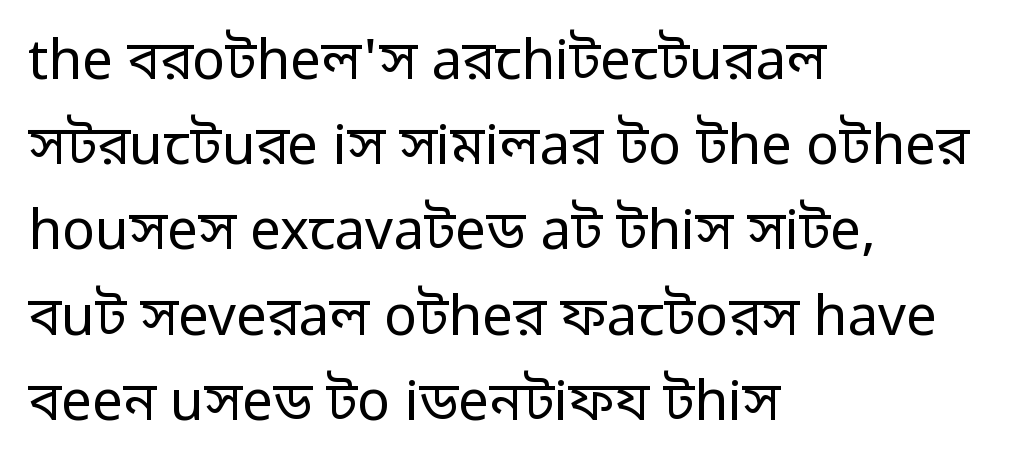
Q: Is the text bold? A: No.
Q: Is the text italic (slanted)? A: No, it is upright.
Q: Is the typeface a serif or a sans-serif typeface? A: Sans-serif.
Q: Is the text underlined? A: No.
Q: How is the paragraph aligned? A: Left-aligned.
Q: Is the spacing between letters normal or unusually wide? A: Normal.
Q: Is the spacing between lines tight, normal or loose? A: Normal.
Q: Width (condensed, normal, or wide)? A: Normal.
Q: Stroke contrast? A: Low.
Q: x-height? A: Medium.
Q: Monospaced? A: No.
